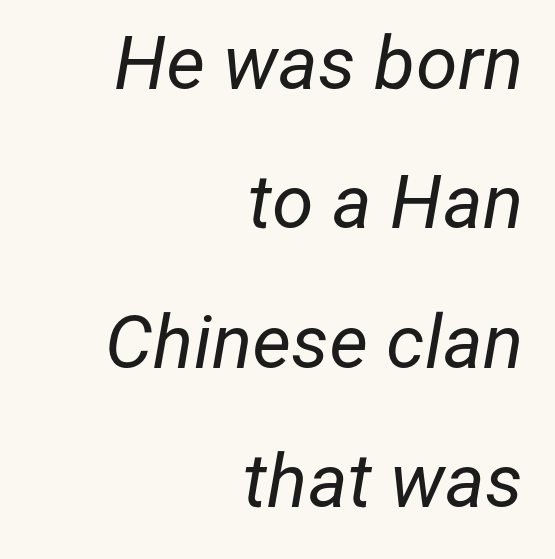
Any mark beneath the type? The region is blank. Italic: yes, the glyphs are oblique. Where is the straight margin? On the right. The gaps between neighbouring characters are ordinary and unremarkable. The strokes are not fattened; the text isn't bold.
